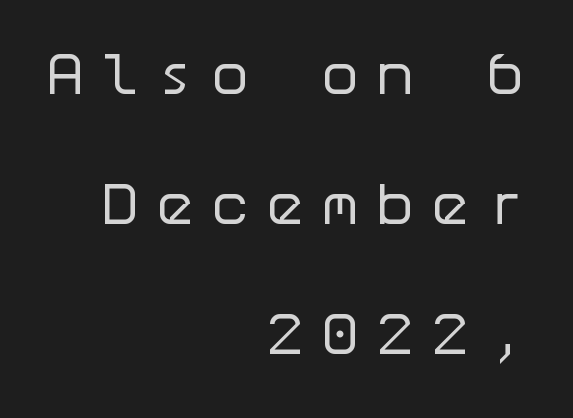
You can tell from the bare stems that sans-serif type was used. Each stroke keeps to a modest, everyday thickness or less. If you drew a line through each stem, it would be perfectly vertical. Alignment: flush right. Look at the tracking — it's clearly loosened, letters drifting apart. The passage shown is not underscored anywhere.
